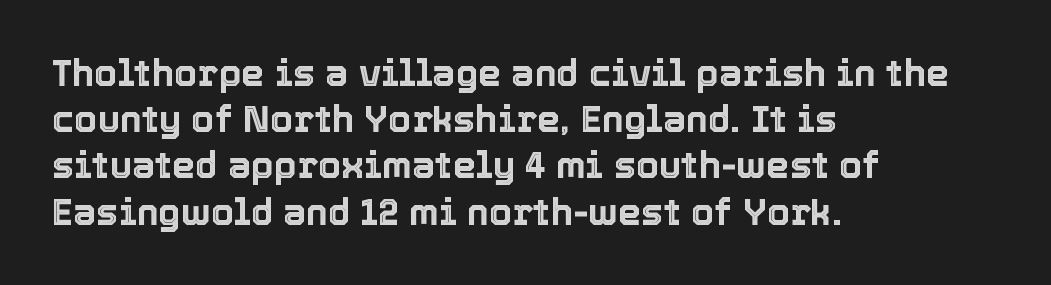
Q: Is the text italic (slanted)? A: No, it is upright.
Q: Is the text underlined? A: No.
Q: How is the paragraph aligned? A: Left-aligned.
Q: Is the spacing between letters normal or unusually wide? A: Normal.
Q: Is the spacing between lines tight, normal or loose? A: Normal.
Q: Width (condensed, normal, or wide)? A: Normal.
Q: x-height? A: Medium.
Q: Monospaced? A: No.
